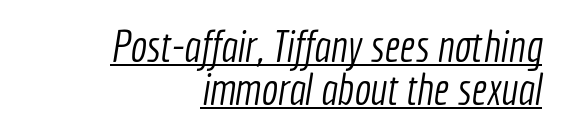
The image shows 44 px light, condensed sans-serif type; set right-aligned, tight line spacing (0.98x), normal letter spacing, underlined; a medium x-height.
